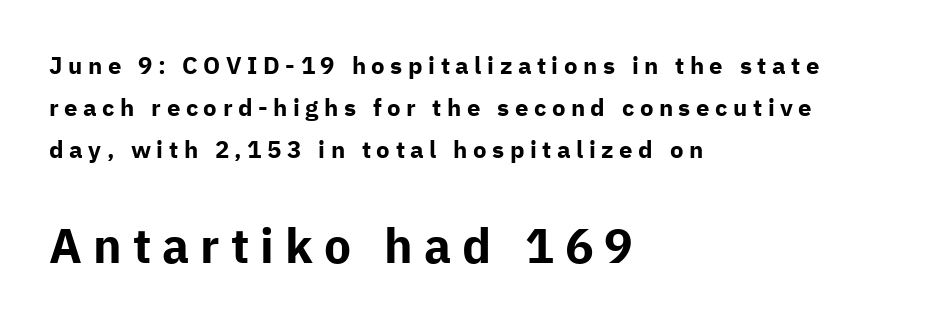
The image shows 48 px bold sans-serif type, upright; set left-aligned, line spacing 1.74x, unusually wide letter spacing (+0.23 em), not underlined; the second (bottom) block is 2.0x larger; low stroke contrast and a medium x-height.
